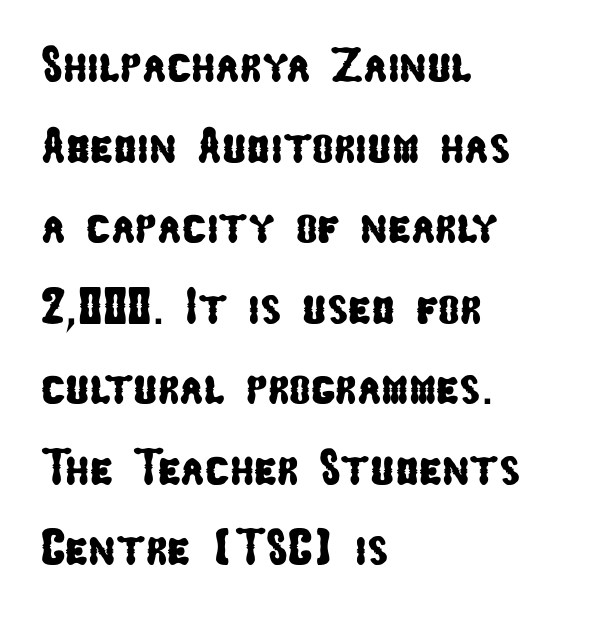
{"serif": "no", "width": "condensed", "stroke_contrast": "low", "x_height": "medium", "monospaced": "no", "underline": "no", "align": "left", "line_spacing": "normal", "line_spacing_ratio": 1.58, "letter_spacing": "normal", "letter_spacing_em": 0.0, "glyph_px": 51}
